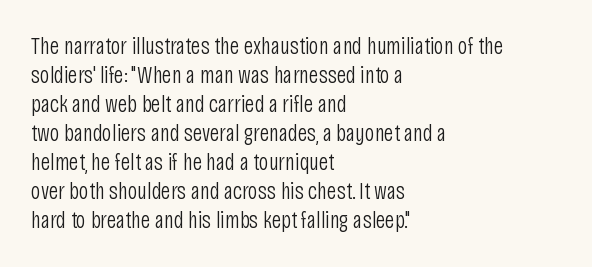
The image shows 24 px text type, upright; set left-aligned, line spacing 1.21x, normal letter spacing, not underlined.
